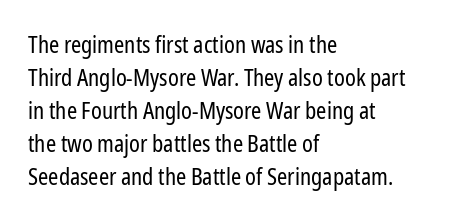
Q: Is the text bold? A: No.
Q: Is the text italic (slanted)? A: No, it is upright.
Q: Is the text underlined? A: No.
Q: How is the paragraph aligned? A: Left-aligned.
Q: Is the spacing between letters normal or unusually wide? A: Normal.
Q: Is the spacing between lines tight, normal or loose? A: Normal.
